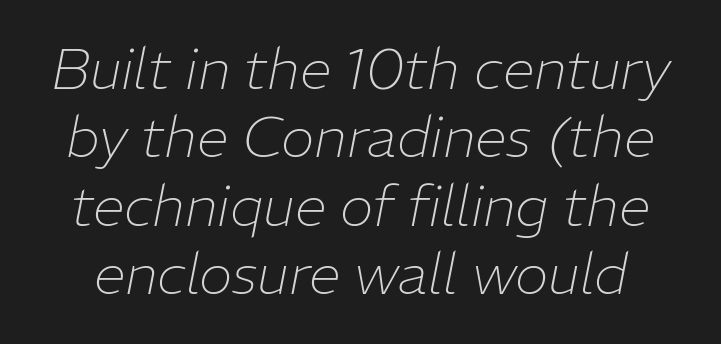
{"italic": "yes", "lean": "right", "slant_degrees": 11, "bold": "no", "weight": "thin", "width": "normal", "stroke_contrast": "low", "x_height": "medium", "monospaced": "no", "underline": "no", "line_spacing_ratio": 1.2, "letter_spacing": "normal", "letter_spacing_em": 0.0, "glyph_px": 57}
